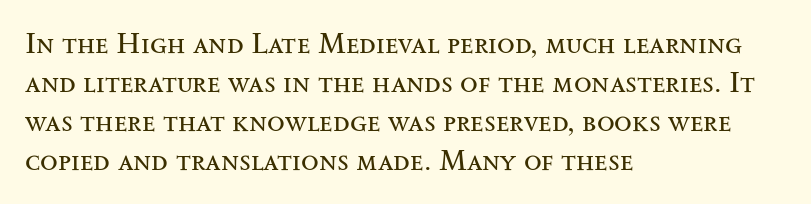
Evenly set lines give the paragraph a standard silhouette. Notice how the passage keeps a crisp vertical edge on the left only. What kind of face is this? One with serifs. Does the lettering tilt? It doesn't — this is upright. Check under the words: just untouched page. Observe the ordinary spacing: letters are neighbours, not strangers.
